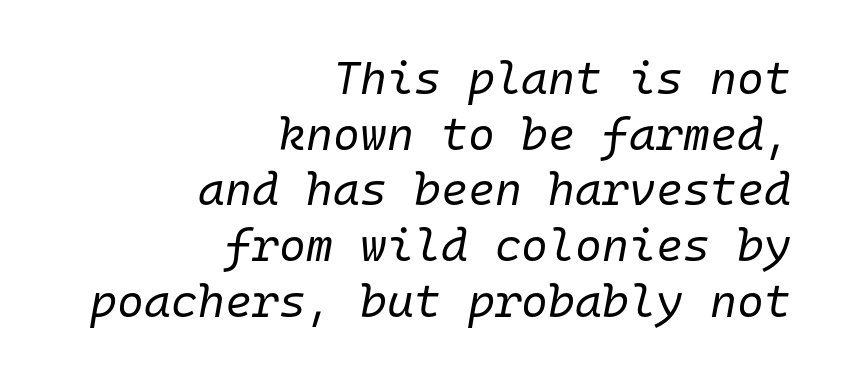
Q: Is the text bold? A: No.
Q: Is the text italic (slanted)? A: Yes, it leans right by about 10 degrees.
Q: Is the text underlined? A: No.
Q: How is the paragraph aligned? A: Right-aligned.
Q: Is the spacing between letters normal or unusually wide? A: Normal.
Q: Width (condensed, normal, or wide)? A: Normal.
Q: Stroke contrast? A: Low.
Q: x-height? A: Medium.
Q: Monospaced? A: Yes.
